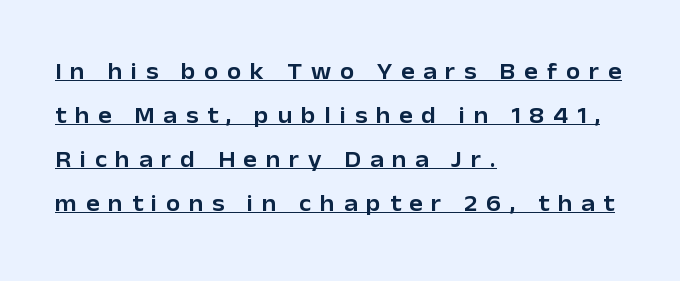
The image shows 23 px text type, upright; set left-aligned, loose line spacing (1.92x), unusually wide letter spacing (+0.38 em), underlined.
